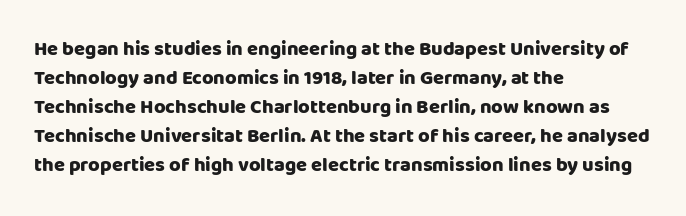
The image shows 20 px bold type, upright; set left-aligned, normal line spacing (1.45x), normal letter spacing, not underlined.
